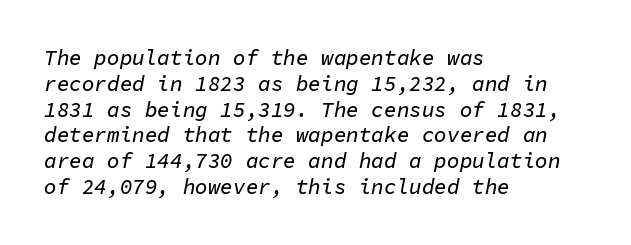
The image shows 21 px text type, italic (leaning right); set left-aligned, line spacing 1.23x, normal letter spacing, not underlined.
